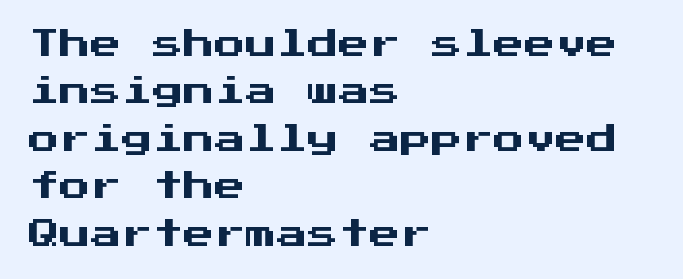
This sample uses a sans-serif face. The text block is weighted toward the left margin, trailing off unevenly rightward. No extra tracking has been applied to these lines. Beneath every word, the page is bare.
